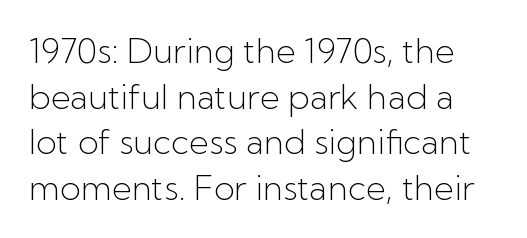
Q: Is the text bold? A: No.
Q: Is the text italic (slanted)? A: No, it is upright.
Q: Is the typeface a serif or a sans-serif typeface? A: Sans-serif.
Q: Is the text underlined? A: No.
Q: Is the spacing between letters normal or unusually wide? A: Normal.
Q: Is the spacing between lines tight, normal or loose? A: Normal.
Q: Width (condensed, normal, or wide)? A: Normal.
Q: Stroke contrast? A: Low.
Q: x-height? A: Medium.
Q: Monospaced? A: No.
